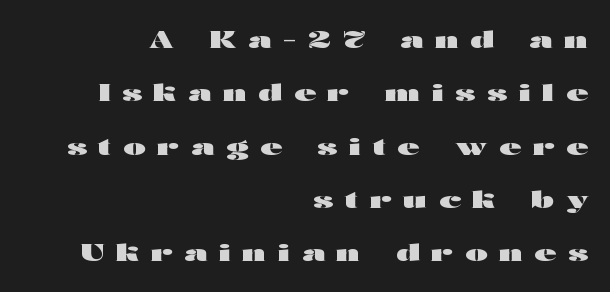
Words float on clear page, feet unadorned. Its strokes are broad and dark, the hallmark of bold type. Reading down the block, your eye finds every line finishing at a fixed right position. Substantial extra tracking has been applied to these lines. Posture: upright roman. The line-height multiplier appears high, well above default.
